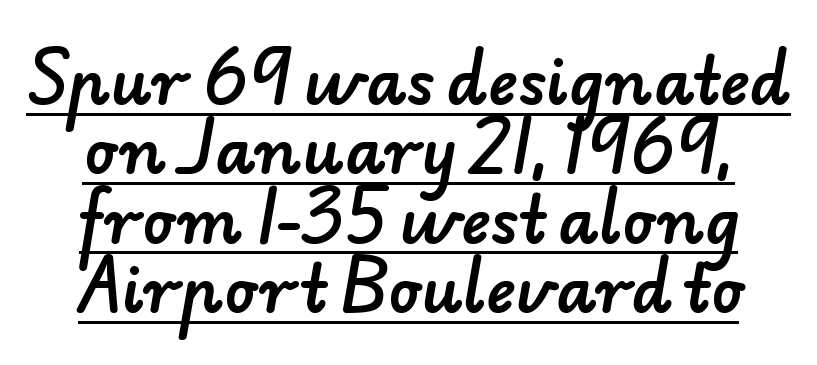
Q: Is the typeface a serif or a sans-serif typeface? A: Sans-serif.
Q: Is the text underlined? A: Yes.
Q: Is the spacing between letters normal or unusually wide? A: Normal.
Q: Is the spacing between lines tight, normal or loose? A: Tight.
Q: Width (condensed, normal, or wide)? A: Normal.
Q: Stroke contrast? A: Low.
Q: x-height? A: Small.
Q: Monospaced? A: No.
